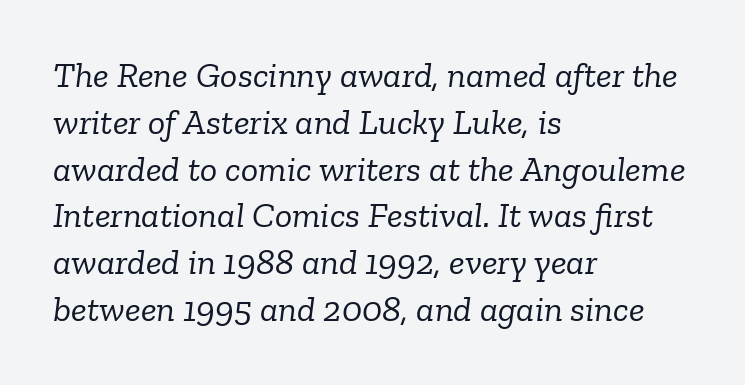
Q: Is the text bold? A: No.
Q: Is the text italic (slanted)? A: Yes, it leans right by about 6 degrees.
Q: Is the typeface a serif or a sans-serif typeface? A: Serif.
Q: Is the text underlined? A: No.
Q: How is the paragraph aligned? A: Left-aligned.
Q: Is the spacing between letters normal or unusually wide? A: Normal.
Q: Is the spacing between lines tight, normal or loose? A: Normal.
Q: Width (condensed, normal, or wide)? A: Normal.
Q: Stroke contrast? A: Low.
Q: x-height? A: Medium.
Q: Monospaced? A: No.
